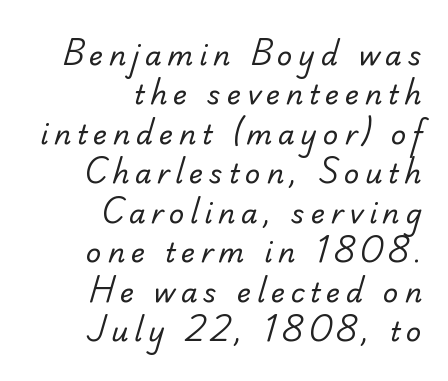
{"bold": "no", "underline": "no", "align": "right", "line_spacing": "normal", "line_spacing_ratio": 1.46, "letter_spacing": "wide", "letter_spacing_em": 0.21, "glyph_px": 27}
